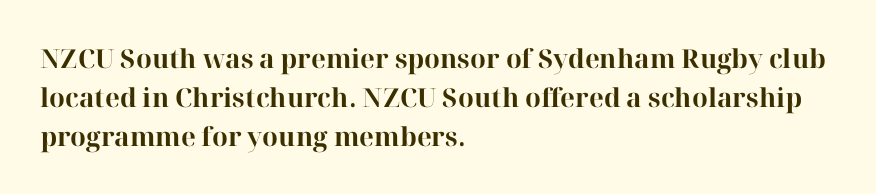
The image shows 26 px bold type, upright; set left-aligned, normal line spacing (1.5x), normal letter spacing, not underlined.
